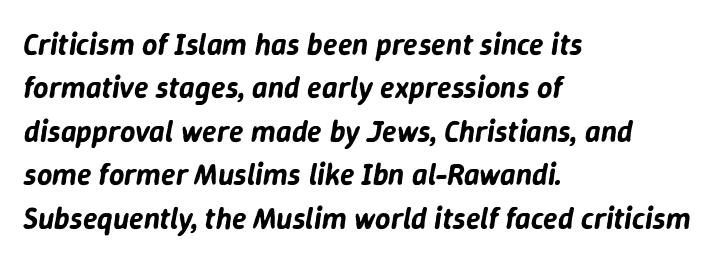
Q: Is the text italic (slanted)? A: Yes, it leans right by about 9 degrees.
Q: Is the text underlined? A: No.
Q: How is the paragraph aligned? A: Left-aligned.
Q: Is the spacing between letters normal or unusually wide? A: Normal.
Q: Is the spacing between lines tight, normal or loose? A: Normal.
Q: Width (condensed, normal, or wide)? A: Normal.
Q: Stroke contrast? A: Low.
Q: x-height? A: Medium.
Q: Monospaced? A: No.
